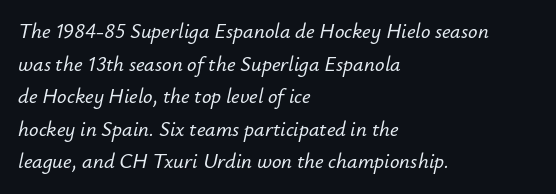
{"italic": "yes", "lean": "right", "slant_degrees": 12, "underline": "no", "align": "left", "line_spacing": "normal", "line_spacing_ratio": 1.55, "letter_spacing": "normal", "letter_spacing_em": 0.0, "glyph_px": 21}
